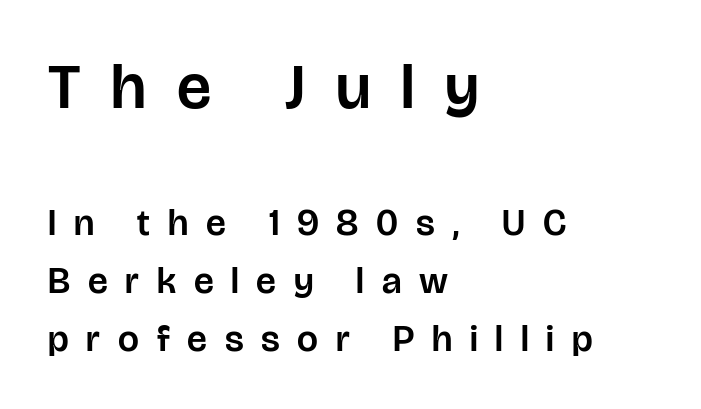
The image shows 64 px sans-serif type, upright; set left-aligned, normal line spacing (1.57x), unusually wide letter spacing (+0.48 em), not underlined; the first (top) block is 1.73x larger; low stroke contrast and a large x-height.
